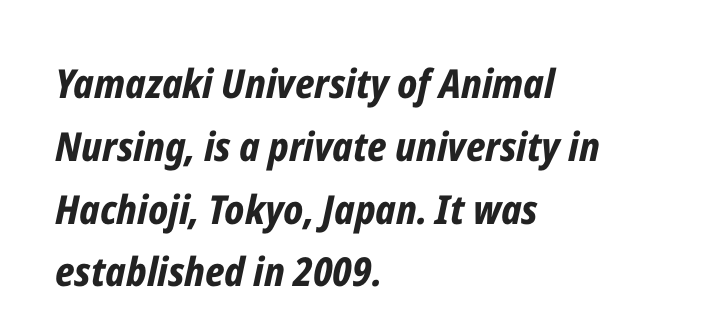
The face used here is proportionally spaced, like ordinary book or web type. A bare baseline throughout the passage. Horizontal alignment here is leftward, the default for most running prose. Compared with typical paragraphs, the rows here are spaced about the same. The face used here has a pronounced slope to its letters. Words appear dense and cohesive because spacing is normal.
